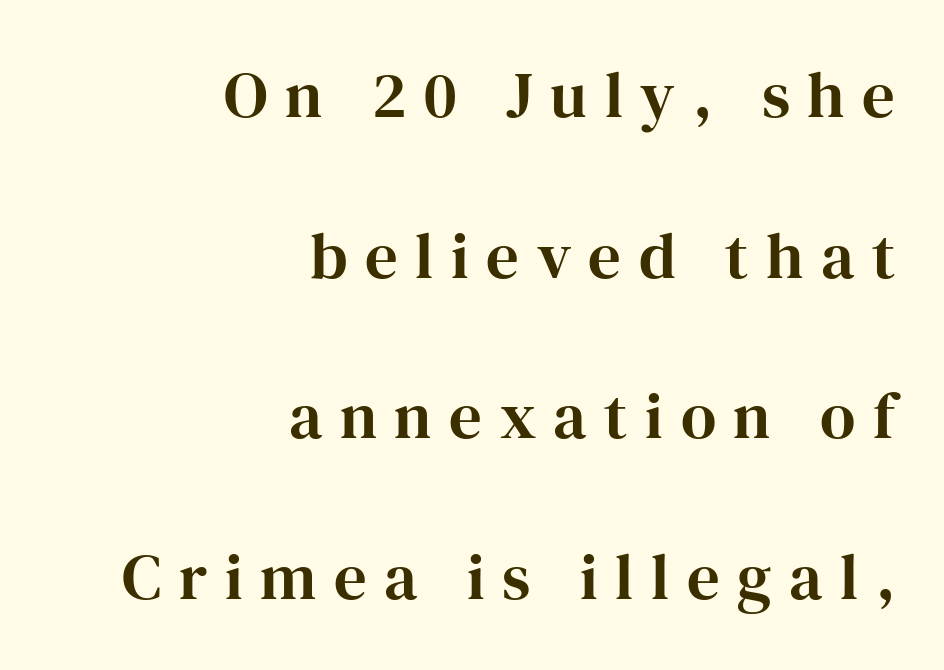
The image shows 65 px serif type, upright; set right-aligned, loose line spacing (2.47x), unusually wide letter spacing (+0.27 em), not underlined; high stroke contrast and a medium x-height.
